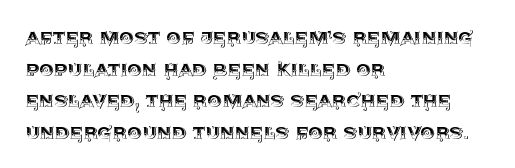
The image shows 23 px text type, upright; set left-aligned, normal line spacing (1.37x), normal letter spacing, not underlined.
